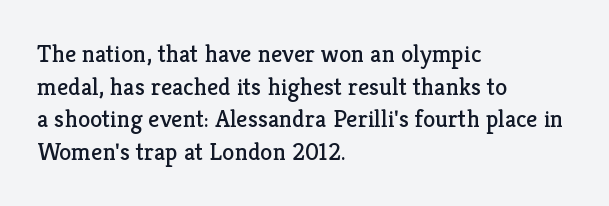
{"italic": "no", "bold": "no", "underline": "no", "align": "left", "line_spacing": "normal", "line_spacing_ratio": 1.31, "letter_spacing": "normal", "letter_spacing_em": 0.0, "glyph_px": 25}
